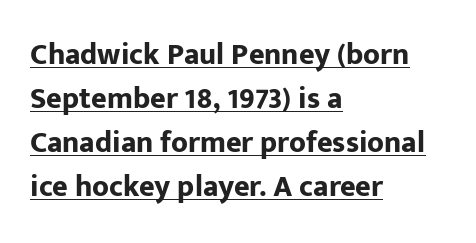
Q: Is the text bold? A: Yes.
Q: Is the text italic (slanted)? A: No, it is upright.
Q: Is the typeface a serif or a sans-serif typeface? A: Sans-serif.
Q: Is the text underlined? A: Yes.
Q: How is the paragraph aligned? A: Left-aligned.
Q: Is the spacing between letters normal or unusually wide? A: Normal.
Q: Is the spacing between lines tight, normal or loose? A: Normal.
Q: Width (condensed, normal, or wide)? A: Normal.
Q: Stroke contrast? A: Low.
Q: x-height? A: Medium.
Q: Monospaced? A: No.
